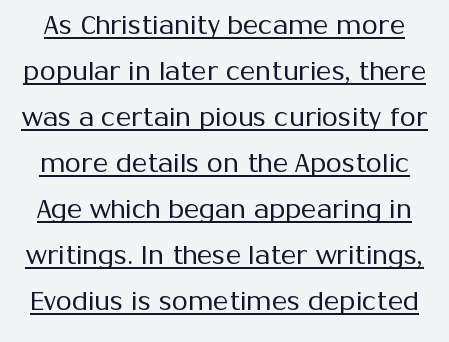
Q: Is the text bold? A: No.
Q: Is the text italic (slanted)? A: No, it is upright.
Q: Is the text underlined? A: Yes.
Q: Is the spacing between letters normal or unusually wide? A: Normal.
